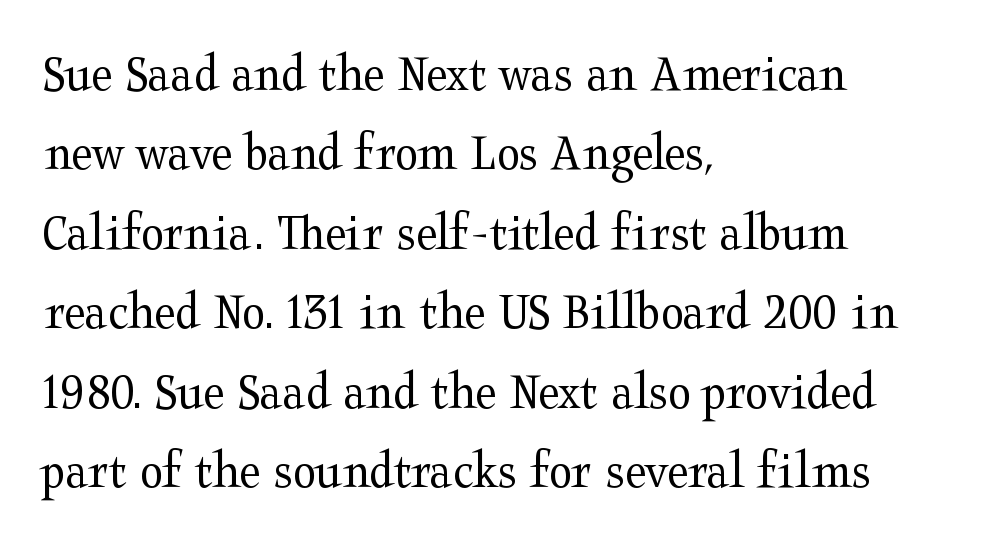
The image shows 54 px regular-weight, wide serif type, upright; set left-aligned, normal line spacing (1.47x), normal letter spacing, not underlined; medium stroke contrast and a medium x-height.
